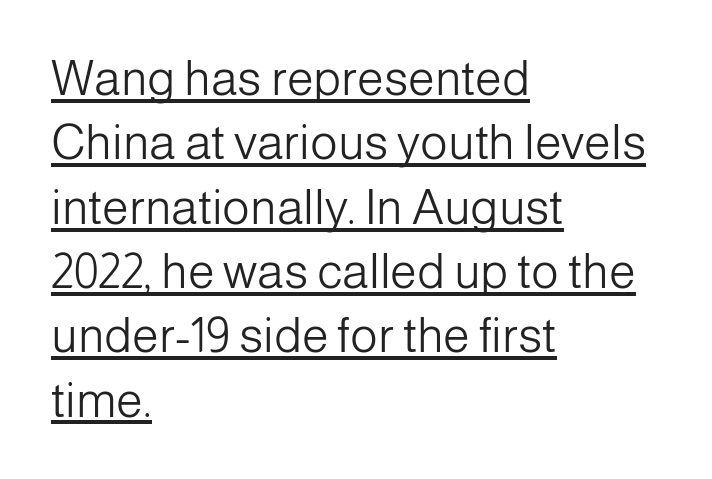
Q: Is the text bold? A: No.
Q: Is the text italic (slanted)? A: No, it is upright.
Q: Is the typeface a serif or a sans-serif typeface? A: Sans-serif.
Q: Is the text underlined? A: Yes.
Q: How is the paragraph aligned? A: Left-aligned.
Q: Is the spacing between letters normal or unusually wide? A: Normal.
Q: Is the spacing between lines tight, normal or loose? A: Normal.
Q: Width (condensed, normal, or wide)? A: Normal.
Q: Stroke contrast? A: Low.
Q: x-height? A: Medium.
Q: Monospaced? A: No.
